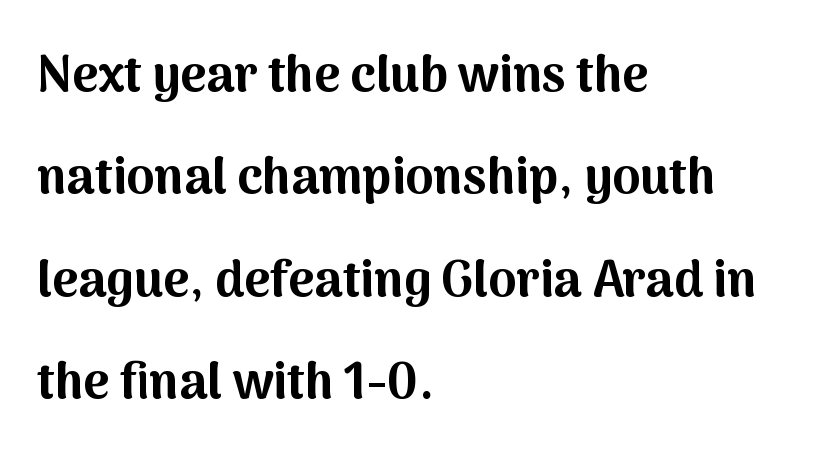
{"serif": "no", "italic": "no", "bold": "yes", "weight": "bold", "width": "normal", "stroke_contrast": "medium", "x_height": "medium", "monospaced": "no", "underline": "no", "align": "left", "line_spacing": "loose", "line_spacing_ratio": 2.05, "letter_spacing": "normal", "letter_spacing_em": 0.0, "glyph_px": 50}
